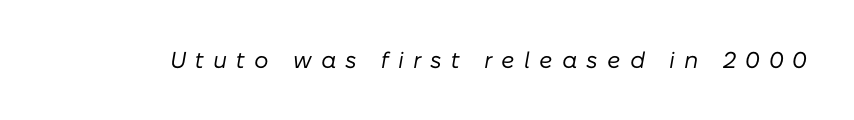
Q: Is the text bold? A: No.
Q: Is the text italic (slanted)? A: Yes, it leans right by about 10 degrees.
Q: Is the text underlined? A: No.
Q: Is the spacing between letters normal or unusually wide? A: Unusually wide.
